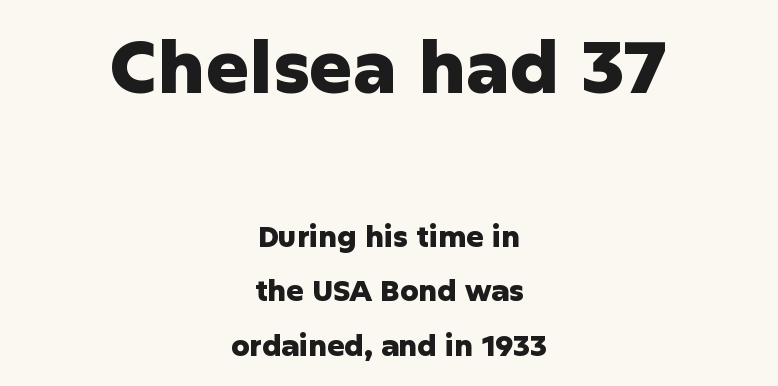
{"serif": "no", "italic": "no", "bold": "yes", "weight": "heavy", "width": "normal", "stroke_contrast": "low", "x_height": "medium", "monospaced": "no", "underline": "no", "align": "center", "line_spacing_ratio": 1.88, "letter_spacing": "normal", "letter_spacing_em": 0.0, "larger_block": "first", "size_ratio": 2.52, "glyph_px": 73}
